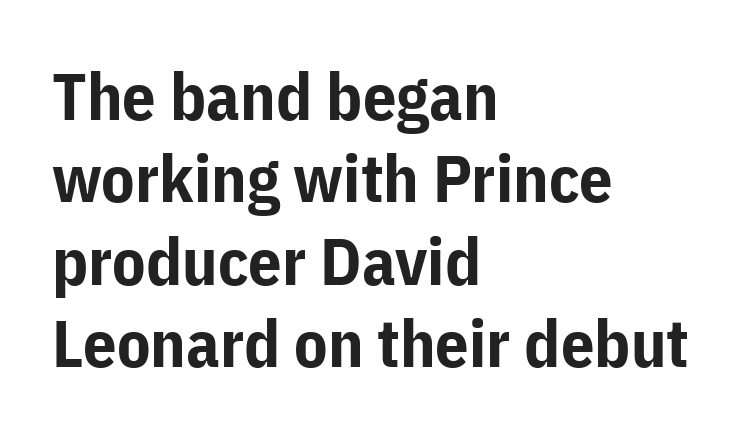
{"serif": "no", "italic": "no", "bold": "yes", "weight": "bold", "width": "normal", "stroke_contrast": "low", "x_height": "medium", "monospaced": "no", "underline": "no", "align": "left", "line_spacing": "normal", "line_spacing_ratio": 1.25, "letter_spacing": "normal", "letter_spacing_em": 0.0, "glyph_px": 66}
